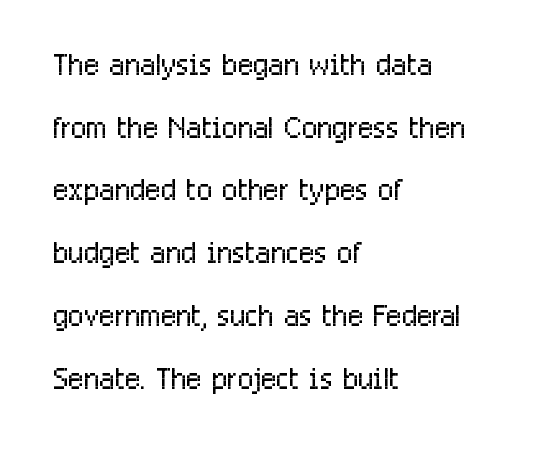
Q: Is the text bold? A: No.
Q: Is the text italic (slanted)? A: No, it is upright.
Q: Is the typeface a serif or a sans-serif typeface? A: Sans-serif.
Q: Is the text underlined? A: No.
Q: How is the paragraph aligned? A: Left-aligned.
Q: Is the spacing between letters normal or unusually wide? A: Normal.
Q: Is the spacing between lines tight, normal or loose? A: Normal.
Q: Width (condensed, normal, or wide)? A: Condensed.
Q: Stroke contrast? A: Low.
Q: x-height? A: Medium.
Q: Monospaced? A: No.
